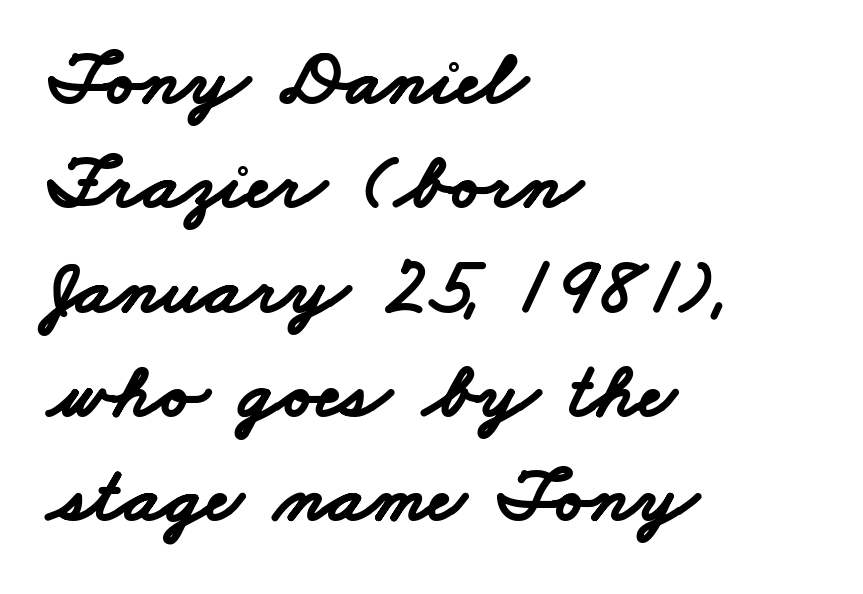
{"serif": "no", "bold": "yes", "weight": "bold", "width": "wide", "stroke_contrast": "low", "x_height": "small", "monospaced": "no", "underline": "no", "align": "left", "line_spacing": "normal", "line_spacing_ratio": 1.32, "letter_spacing": "normal", "letter_spacing_em": 0.0, "glyph_px": 79}
